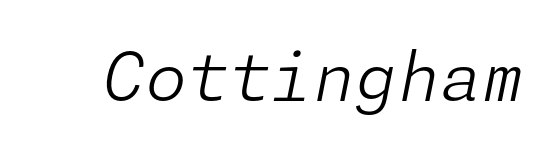
The image shows 68 px light type, italic (leaning right); set normal letter spacing, not underlined; low stroke contrast and a medium x-height.
